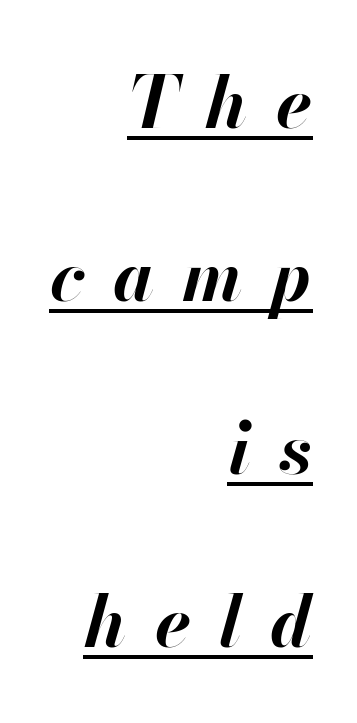
{"italic": "yes", "lean": "right", "slant_degrees": 13, "bold": "yes", "weight": "bold", "width": "normal", "stroke_contrast": "high", "x_height": "small", "monospaced": "no", "underline": "yes", "align": "right", "line_spacing": "loose", "line_spacing_ratio": 2.37, "letter_spacing": "wide", "letter_spacing_em": 0.39, "glyph_px": 73}
